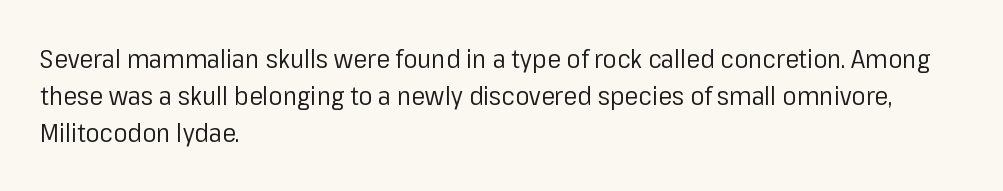
{"italic": "no", "bold": "no", "underline": "no", "align": "left", "line_spacing": "normal", "line_spacing_ratio": 1.43, "letter_spacing": "normal", "letter_spacing_em": 0.0, "glyph_px": 26}
